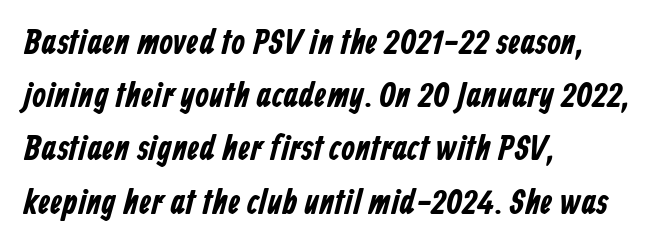
The letters advance in unequal steps, a hallmark of proportional type. Honestly, there is no underline to notice here at all. Each line starts at the same left margin while the right side varies. The passage shown stacks its lines at a standard gap. What kind of face is this? One without serifs — a sans. Is the letter spacing exaggerated? No — it looks like the ordinary default.
